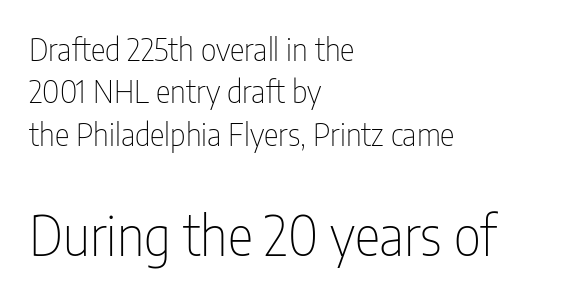
Does the leading feel generous? No, just average. Each stroke keeps to a modest, everyday thickness or less. These lines are rendered in a variable-pitch font. The typesetter chose a ragged-right arrangement here.
